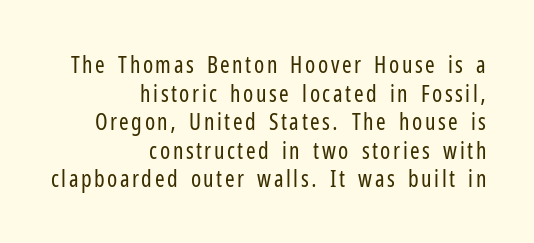
This rendering features lettering with no underline. Weight: regular or lighter. The paragraph has a hard right edge and a soft left edge. Notice how the stems are strictly vertical — no italics here.
